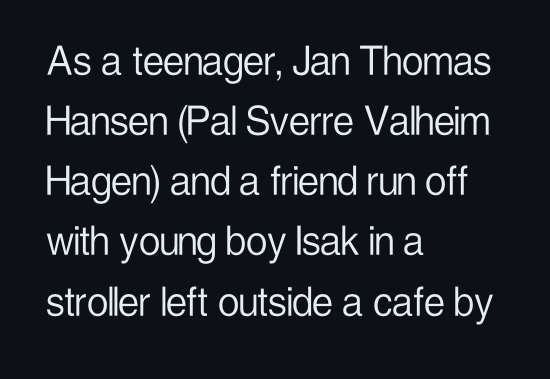
{"serif": "no", "italic": "no", "bold": "no", "weight": "light", "width": "condensed", "stroke_contrast": "low", "x_height": "medium", "monospaced": "no", "underline": "no", "align": "left", "line_spacing": "normal", "line_spacing_ratio": 1.28, "letter_spacing": "normal", "letter_spacing_em": 0.0, "glyph_px": 47}
